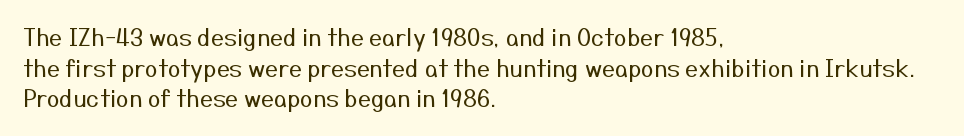
{"italic": "no", "bold": "no", "underline": "no", "align": "left", "line_spacing": "normal", "line_spacing_ratio": 1.33, "letter_spacing": "normal", "letter_spacing_em": 0.0, "glyph_px": 23}
